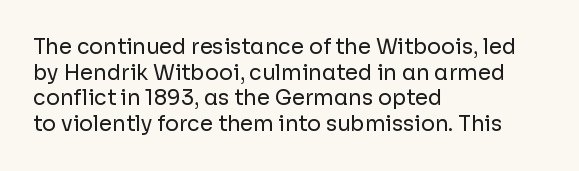
{"italic": "no", "bold": "no", "underline": "no", "align": "left", "line_spacing_ratio": 1.22, "letter_spacing": "normal", "letter_spacing_em": 0.0, "glyph_px": 21}
